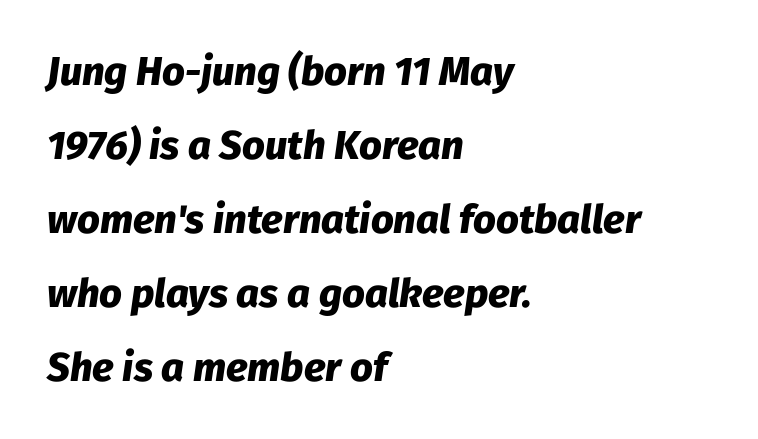
{"italic": "yes", "lean": "right", "slant_degrees": 8, "bold": "yes", "weight": "heavy", "width": "normal", "stroke_contrast": "low", "x_height": "medium", "monospaced": "no", "underline": "no", "align": "left", "line_spacing_ratio": 1.85, "letter_spacing": "normal", "letter_spacing_em": 0.0, "glyph_px": 40}
